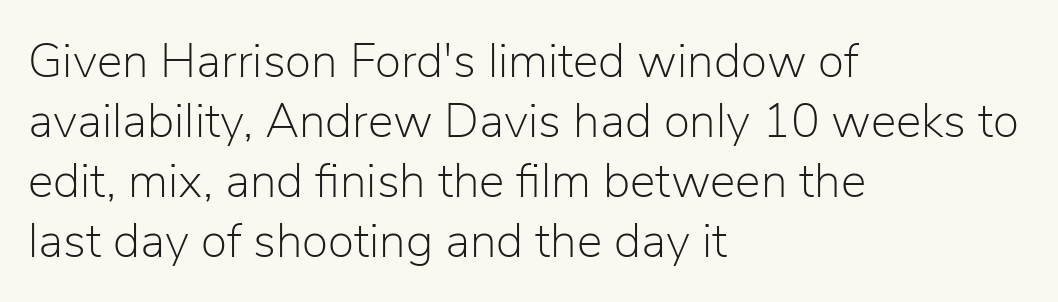
The image shows 48 px light sans-serif type, upright; set left-aligned, normal line spacing (1.25x), normal letter spacing, not underlined; low stroke contrast and a medium x-height.
